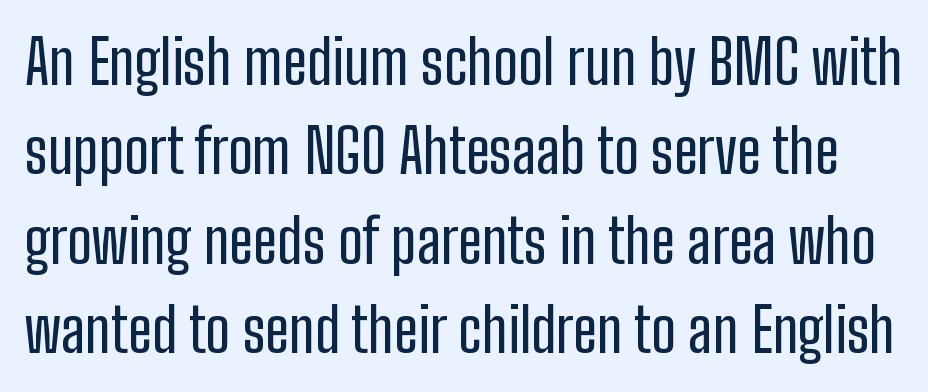
The image shows 60 px condensed sans-serif type, upright; set normal line spacing (1.49x), normal letter spacing, not underlined; low stroke contrast and a medium x-height.
